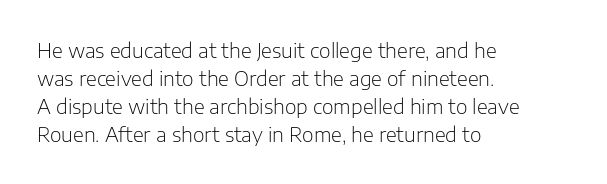
The image shows 20 px text type, upright; set left-aligned, normal line spacing (1.4x), normal letter spacing, not underlined.
